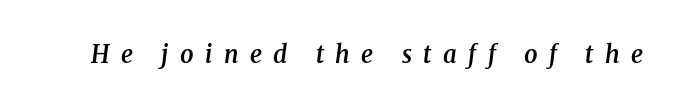
The image shows 24 px text type, italic (leaning right); set unusually wide letter spacing (+0.48 em), not underlined.
